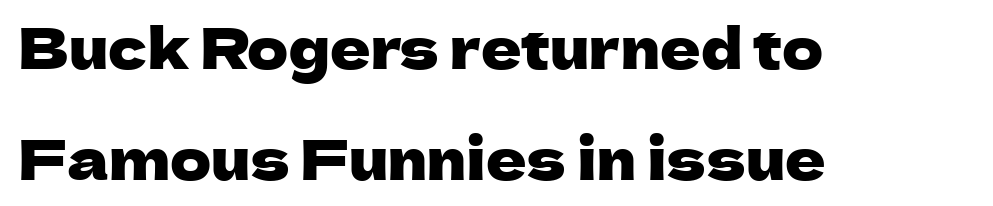
Does the copy run flush right? No — it runs flush left. The tracking reads as untouched default to a designer's eye. The passage shown is typed in a proportional face where columns would drift. Students, observe: this is what heavily led, spacious text looks like.
